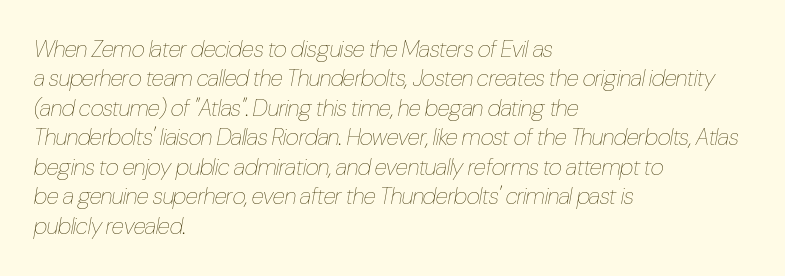
{"italic": "yes", "lean": "right", "slant_degrees": 10, "bold": "no", "underline": "no", "align": "left", "line_spacing": "normal", "line_spacing_ratio": 1.28, "letter_spacing": "normal", "letter_spacing_em": 0.0, "glyph_px": 23}
